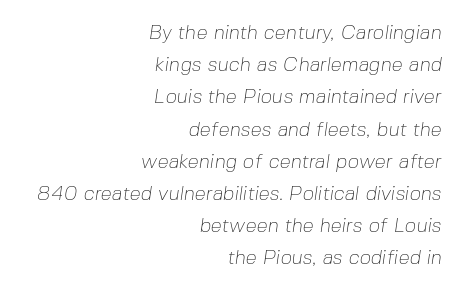
Q: Is the text bold? A: No.
Q: Is the text underlined? A: No.
Q: How is the paragraph aligned? A: Right-aligned.
Q: Is the spacing between letters normal or unusually wide? A: Normal.
Q: Is the spacing between lines tight, normal or loose? A: Normal.
